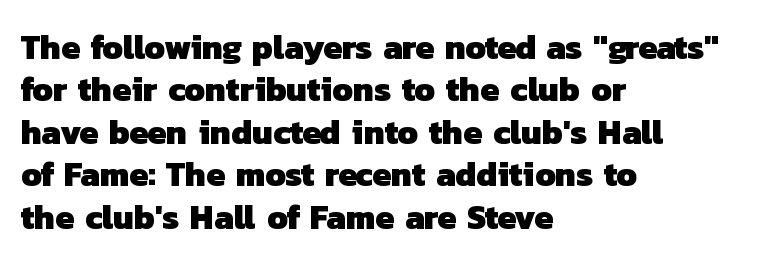
{"serif": "no", "bold": "yes", "weight": "heavy", "width": "normal", "stroke_contrast": "low", "x_height": "medium", "monospaced": "no", "underline": "no", "align": "left", "line_spacing": "normal", "line_spacing_ratio": 1.25, "letter_spacing": "normal", "letter_spacing_em": 0.0, "glyph_px": 34}
